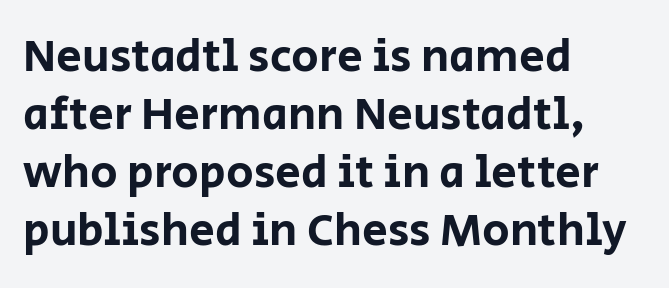
{"serif": "no", "italic": "no", "width": "normal", "stroke_contrast": "low", "x_height": "large", "monospaced": "no", "underline": "no", "align": "left", "line_spacing": "normal", "line_spacing_ratio": 1.26, "letter_spacing": "normal", "letter_spacing_em": 0.0, "glyph_px": 46}
